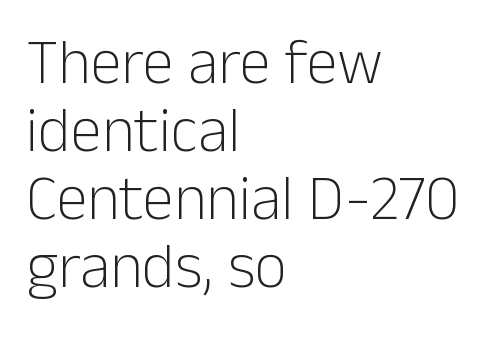
The image shows 63 px light sans-serif type, upright; set left-aligned, tight line spacing (1.08x), normal letter spacing, not underlined; low stroke contrast and a medium x-height.
